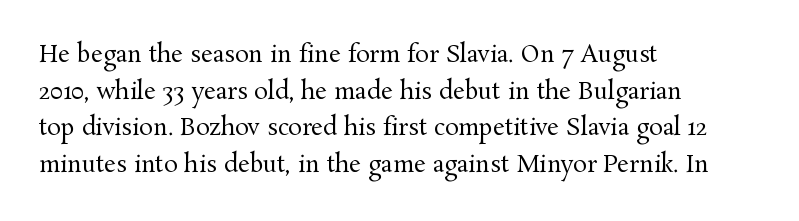
Q: Is the text bold? A: No.
Q: Is the text italic (slanted)? A: No, it is upright.
Q: Is the text underlined? A: No.
Q: How is the paragraph aligned? A: Left-aligned.
Q: Is the spacing between letters normal or unusually wide? A: Normal.
Q: Is the spacing between lines tight, normal or loose? A: Normal.
